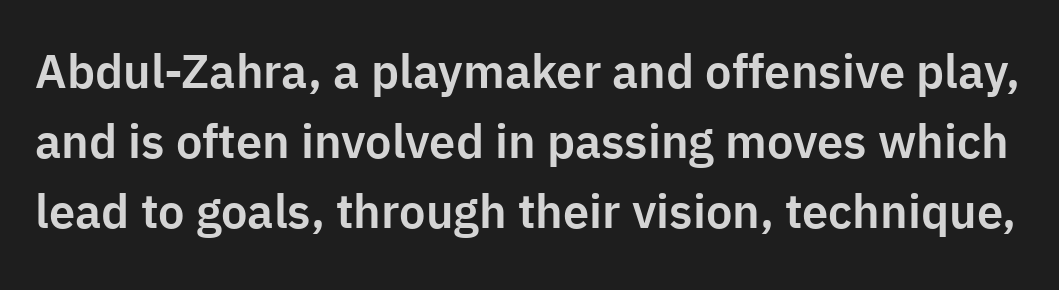
The image shows 47 px sans-serif type, upright; set normal line spacing (1.49x), normal letter spacing, not underlined; low stroke contrast and a medium x-height.
